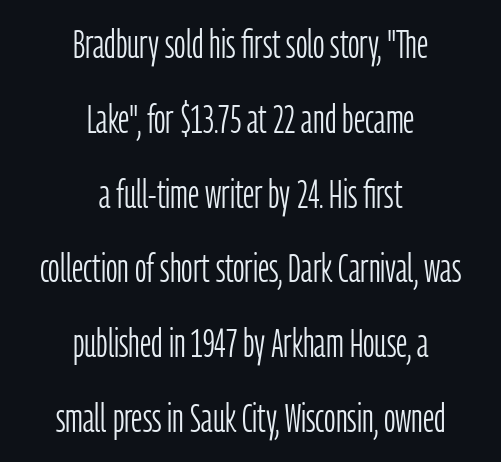
Nobody drew a line under any word here. Alignment: centered. You could not count columns in this text — the font is proportionally spaced. Summary of weight: not heavy and not bold. Vertical strokes here are truly vertical. Classification — sans serif.
